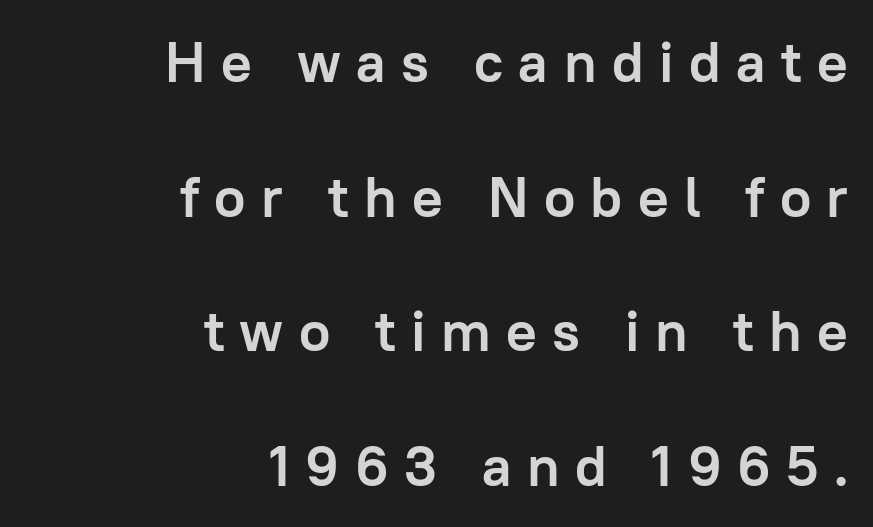
The image shows 57 px semibold sans-serif type, upright; set right-aligned, loose line spacing (2.36x), unusually wide letter spacing (+0.27 em), not underlined; low stroke contrast and a medium x-height.
